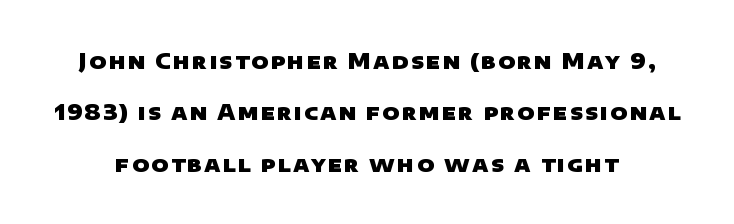
Q: Is the text bold? A: Yes.
Q: Is the text underlined? A: No.
Q: Is the spacing between lines tight, normal or loose? A: Loose.
